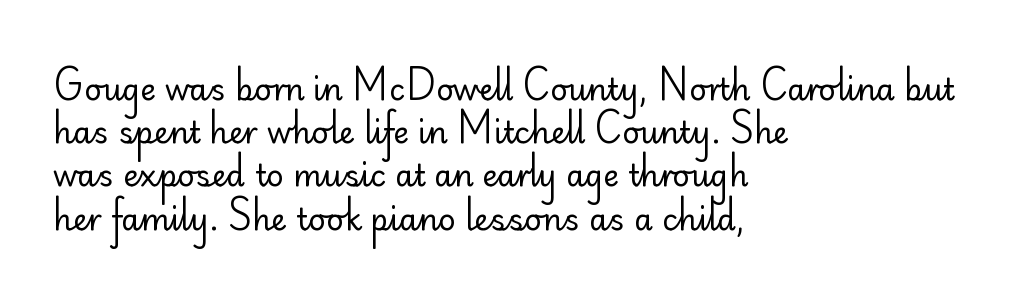
Q: Is the text bold? A: No.
Q: Is the text italic (slanted)? A: No, it is upright.
Q: Is the typeface a serif or a sans-serif typeface? A: Sans-serif.
Q: Is the text underlined? A: No.
Q: How is the paragraph aligned? A: Left-aligned.
Q: Is the spacing between letters normal or unusually wide? A: Normal.
Q: Is the spacing between lines tight, normal or loose? A: Normal.
Q: Width (condensed, normal, or wide)? A: Normal.
Q: Stroke contrast? A: Low.
Q: x-height? A: Small.
Q: Monospaced? A: No.
